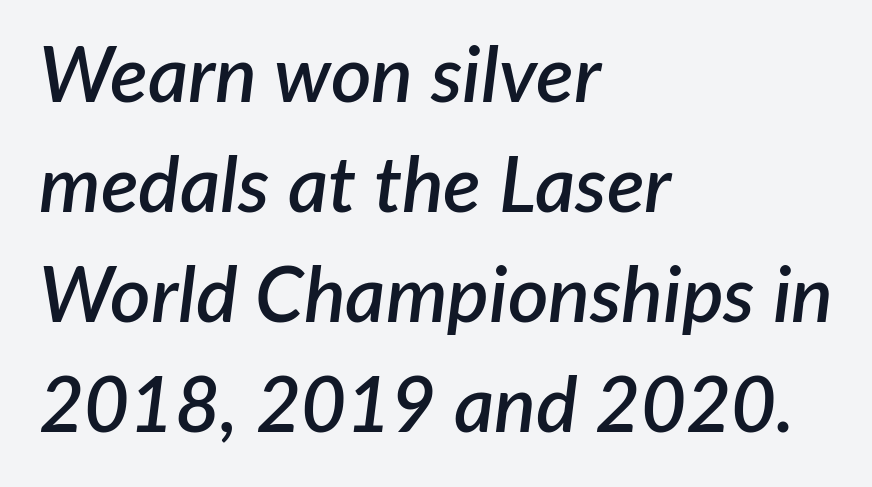
The image shows 78 px semibold type, italic (leaning right); set left-aligned, normal line spacing (1.41x), normal letter spacing, not underlined; low stroke contrast and a medium x-height.
